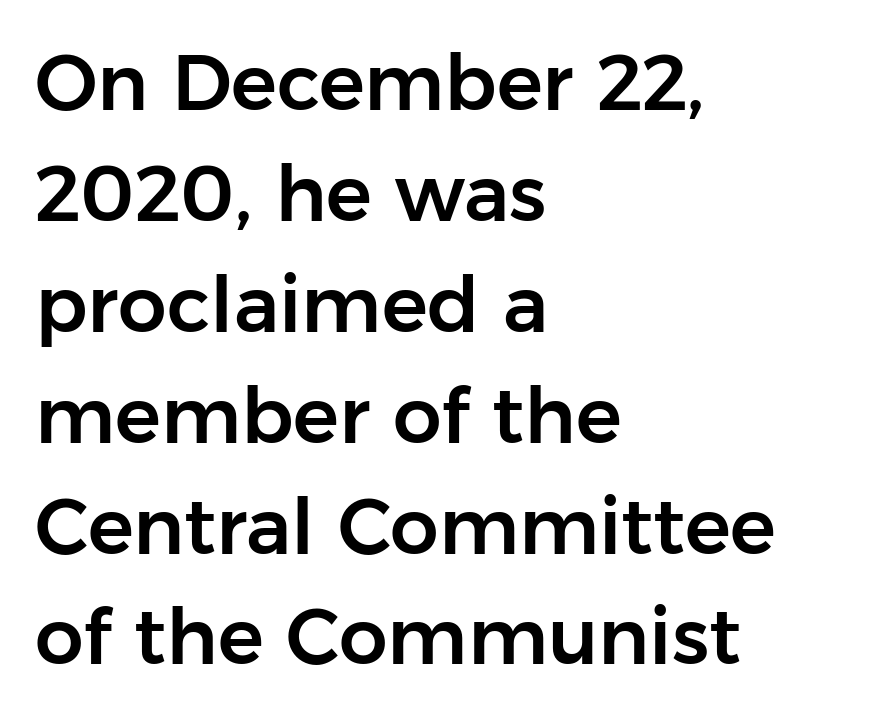
Line starts are locked; line ends wander. Character widths vary here, with narrow letters taking less room than wide ones. Quick note: interline space is typical. In terms of posture, this sample is upright. The space beneath each line is pristine and unruled.
